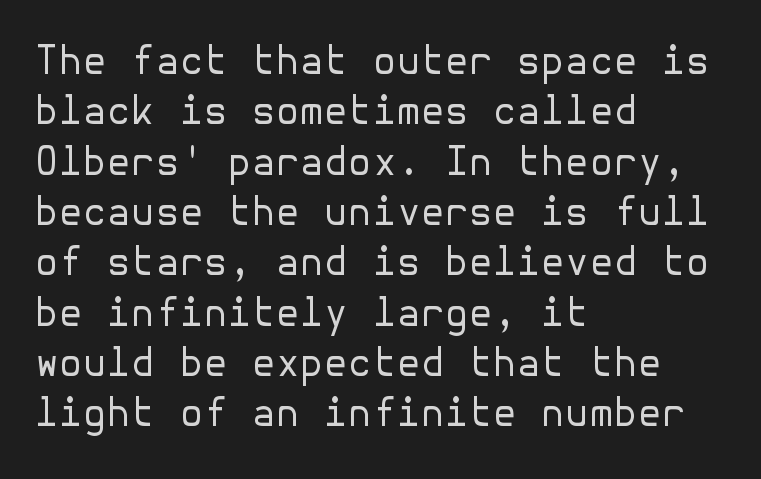
The image shows 39 px regular-weight sans-serif type, upright; set left-aligned, normal line spacing (1.29x), normal letter spacing, not underlined; low stroke contrast and a medium x-height.
